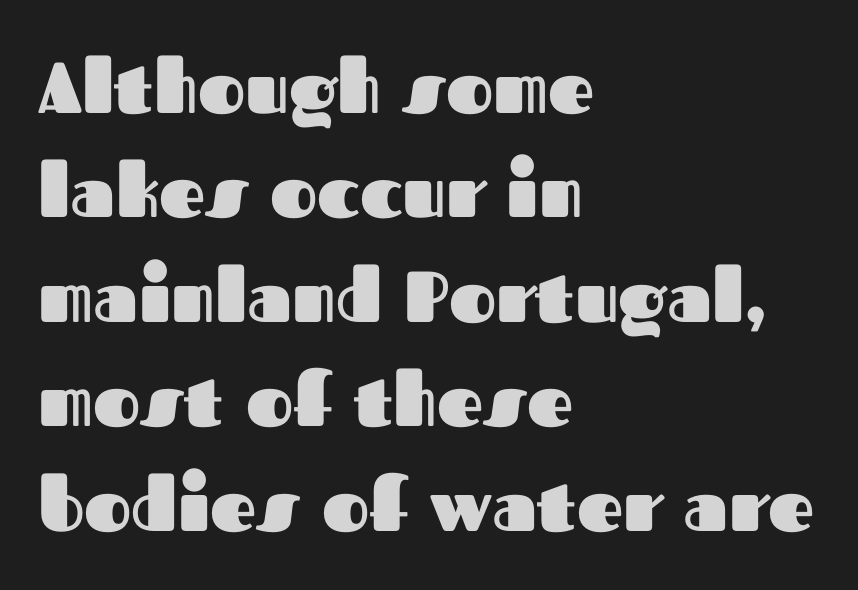
Q: Is the text bold? A: Yes.
Q: Is the text italic (slanted)? A: No, it is upright.
Q: Is the typeface a serif or a sans-serif typeface? A: Sans-serif.
Q: Is the text underlined? A: No.
Q: How is the paragraph aligned? A: Left-aligned.
Q: Is the spacing between letters normal or unusually wide? A: Normal.
Q: Is the spacing between lines tight, normal or loose? A: Normal.
Q: Width (condensed, normal, or wide)? A: Normal.
Q: Stroke contrast? A: Medium.
Q: x-height? A: Medium.
Q: Monospaced? A: No.
